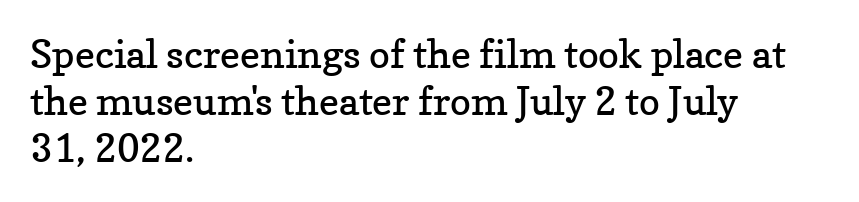
The letters advance in unequal steps, a hallmark of proportional type. Is this a sans? No — the strokes have serifs. Posture: upright roman. The ragged edge is on the right, which tells us the setting is flush left.
